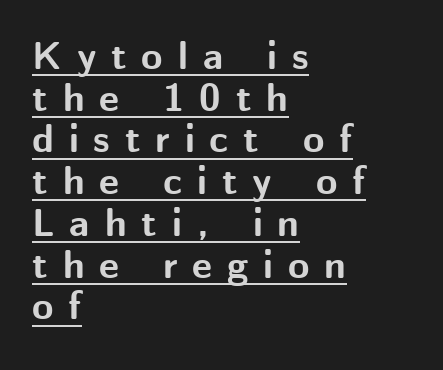
You could not count columns in this text — the font is proportionally spaced. Leading is clearly below the norm, producing a dense column. The typeface chosen for these lines omits serifs. The sample's only ornament is a line tracing under the words.
